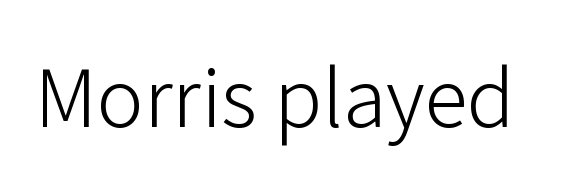
Q: Is the text bold? A: No.
Q: Is the text italic (slanted)? A: No, it is upright.
Q: Is the typeface a serif or a sans-serif typeface? A: Sans-serif.
Q: Is the text underlined? A: No.
Q: Is the spacing between letters normal or unusually wide? A: Normal.
Q: Width (condensed, normal, or wide)? A: Normal.
Q: Stroke contrast? A: Low.
Q: x-height? A: Medium.
Q: Monospaced? A: No.
